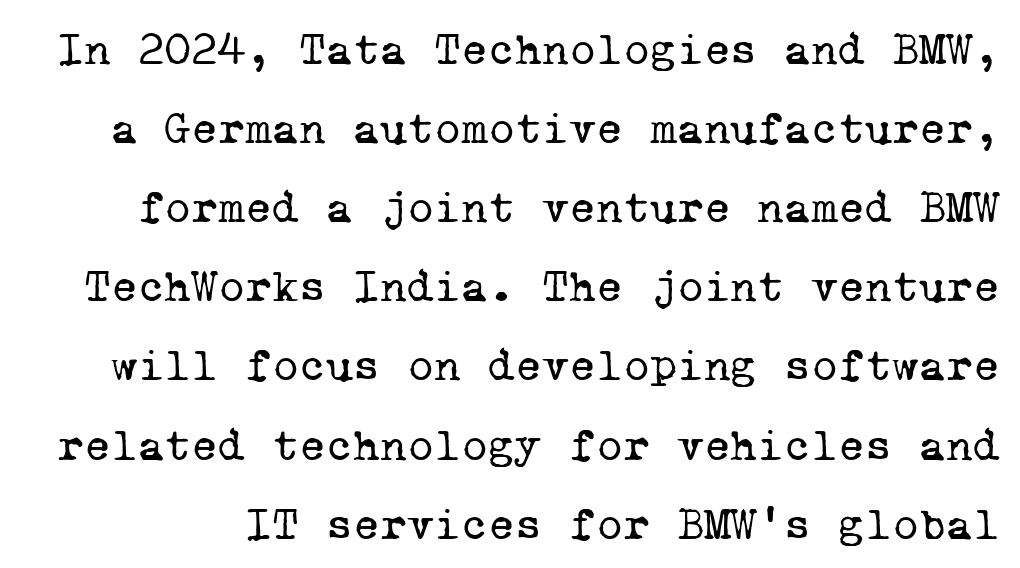
{"serif": "yes", "bold": "no", "weight": "regular", "width": "normal", "stroke_contrast": "low", "x_height": "medium", "monospaced": "yes", "underline": "no", "line_spacing_ratio": 1.72, "letter_spacing": "normal", "letter_spacing_em": 0.0, "glyph_px": 46}
